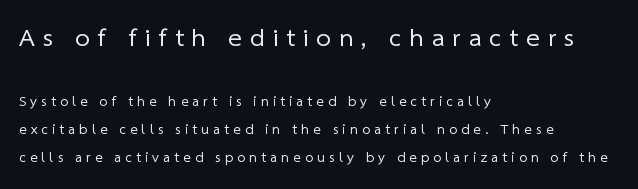
The image shows 26 px text type; set left-aligned, loose line spacing (1.98x), unusually wide letter spacing (+0.3 em), not underlined; the first (top) block is 1.86x larger.
